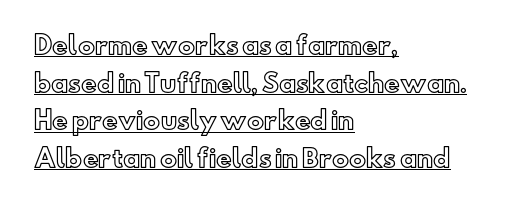
This sample uses an upright cut, with every glyph sitting square on the baseline. Tracking here is standard; glyphs follow each other at the usual distance. The rendering uses a moderate line-height, typical for paragraphs. Horizontal alignment here is leftward, the default for most running prose. Emphasis is given by a line drawn under the lettering.
